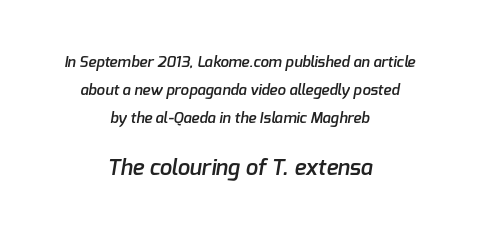
Q: Is the text bold? A: Semi-bold.
Q: Is the text underlined? A: No.
Q: How is the paragraph aligned? A: Centered.
Q: Is the spacing between letters normal or unusually wide? A: Normal.
Q: Which block of text is set in a larger size, the first (top) or the second (bottom)? A: The second (bottom) one.
